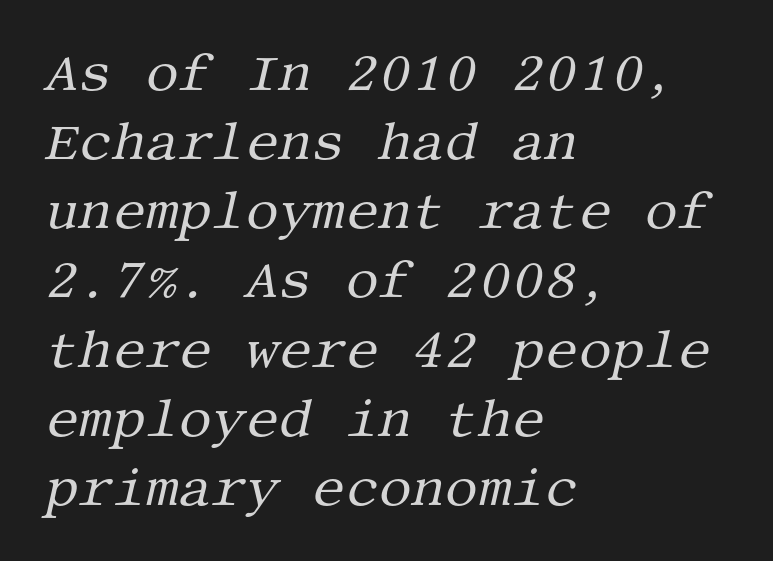
The image shows 52 px regular-weight serif type, italic (leaning right); set left-aligned, normal line spacing (1.33x), normal letter spacing, not underlined; medium stroke contrast and a large x-height.
